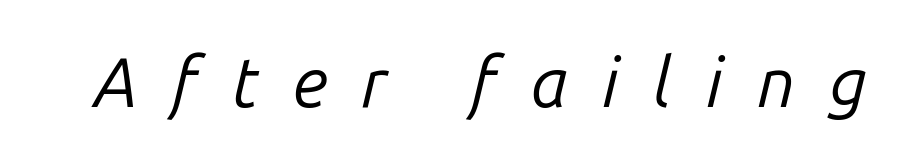
Q: Is the text bold? A: No.
Q: Is the text italic (slanted)? A: Yes, it leans right by about 14 degrees.
Q: Is the text underlined? A: No.
Q: Is the spacing between letters normal or unusually wide? A: Unusually wide.
Q: Width (condensed, normal, or wide)? A: Normal.
Q: Stroke contrast? A: Low.
Q: x-height? A: Medium.
Q: Monospaced? A: No.
